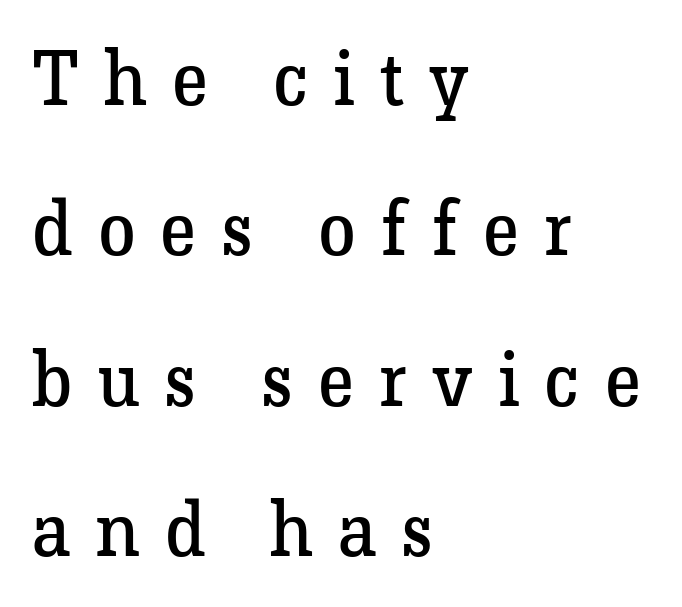
The image shows 76 px regular-weight serif type, upright; set left-aligned, loose line spacing (1.98x), unusually wide letter spacing (+0.33 em), not underlined; low stroke contrast and a medium x-height.
